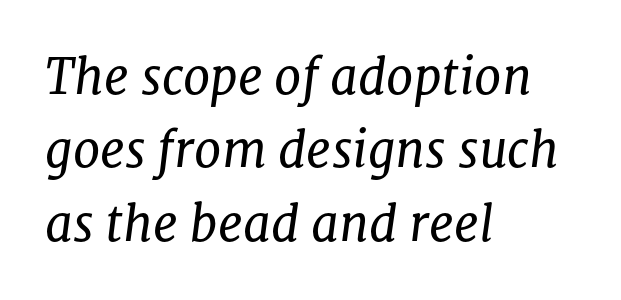
Q: Is the text bold? A: No.
Q: Is the text italic (slanted)? A: Yes, it leans right by about 8 degrees.
Q: Is the typeface a serif or a sans-serif typeface? A: Serif.
Q: Is the text underlined? A: No.
Q: How is the paragraph aligned? A: Left-aligned.
Q: Is the spacing between letters normal or unusually wide? A: Normal.
Q: Is the spacing between lines tight, normal or loose? A: Normal.
Q: Width (condensed, normal, or wide)? A: Normal.
Q: Stroke contrast? A: Low.
Q: x-height? A: Medium.
Q: Monospaced? A: No.
